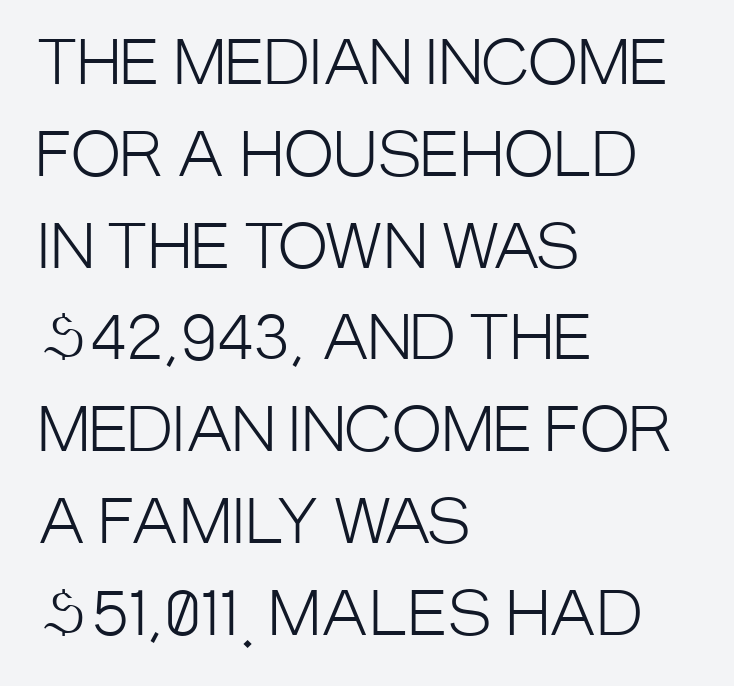
{"serif": "no", "italic": "no", "bold": "no", "weight": "light", "width": "condensed", "stroke_contrast": "low", "x_height": "large", "monospaced": "no", "underline": "no", "align": "left", "line_spacing": "normal", "line_spacing_ratio": 1.53, "letter_spacing": "normal", "letter_spacing_em": 0.0, "glyph_px": 60}
